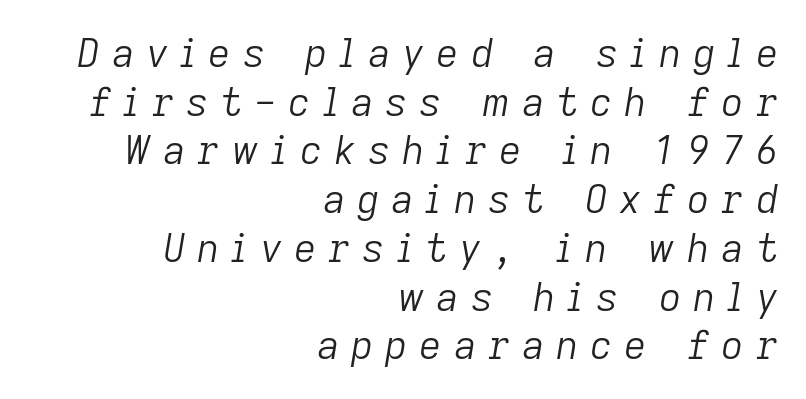
Each word looks stretched out because of the extra space between its letters. The setting favours the right margin, as signatures and pull-quotes sometimes do. The glyphs look as if they've been sheared to an angle. Whoever set this chose a conventional vertical rhythm.
